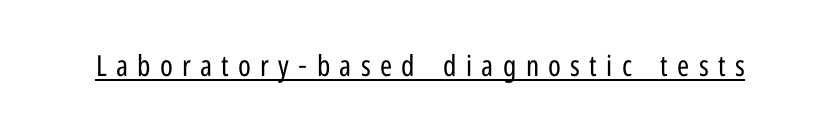
{"serif": "no", "italic": "no", "bold": "no", "weight": "regular", "width": "condensed", "stroke_contrast": "low", "x_height": "medium", "monospaced": "no", "underline": "yes", "letter_spacing": "wide", "letter_spacing_em": 0.32, "glyph_px": 29}
